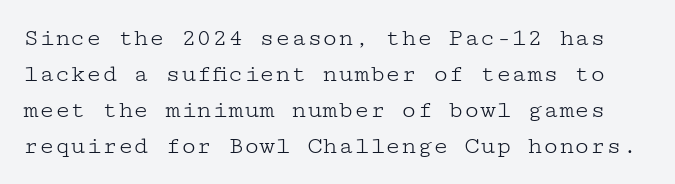
Q: Is the text bold? A: No.
Q: Is the text italic (slanted)? A: No, it is upright.
Q: Is the text underlined? A: No.
Q: Is the spacing between letters normal or unusually wide? A: Normal.
Q: Is the spacing between lines tight, normal or loose? A: Normal.
